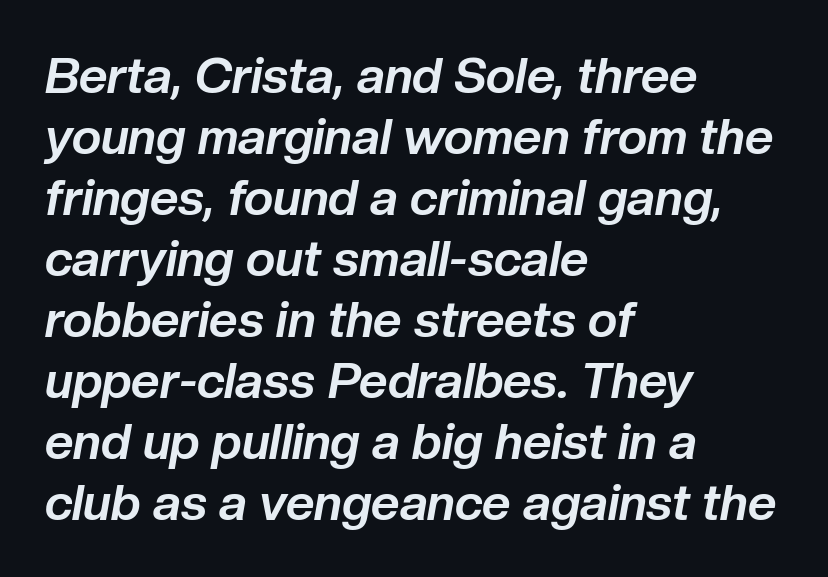
Q: Is the text bold? A: Yes.
Q: Is the text italic (slanted)? A: Yes, it leans right by about 10 degrees.
Q: Is the text underlined? A: No.
Q: How is the paragraph aligned? A: Left-aligned.
Q: Is the spacing between letters normal or unusually wide? A: Normal.
Q: Width (condensed, normal, or wide)? A: Normal.
Q: Stroke contrast? A: Low.
Q: x-height? A: Medium.
Q: Monospaced? A: No.
